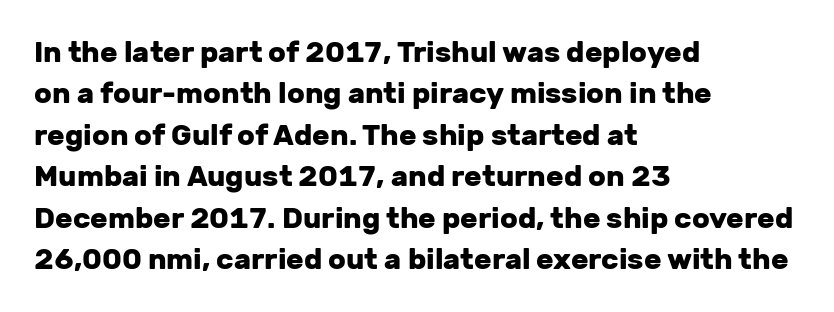
{"serif": "no", "italic": "no", "bold": "yes", "weight": "heavy", "width": "normal", "stroke_contrast": "low", "x_height": "medium", "monospaced": "no", "underline": "no", "align": "left", "line_spacing": "normal", "line_spacing_ratio": 1.43, "letter_spacing": "normal", "letter_spacing_em": 0.0, "glyph_px": 29}
